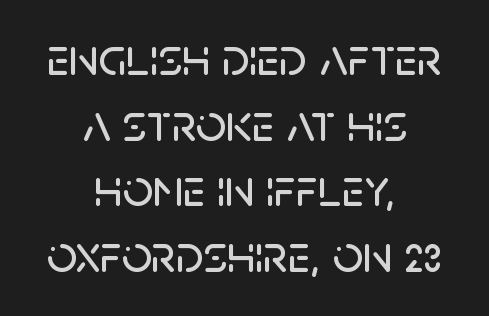
Q: Is the text italic (slanted)? A: No, it is upright.
Q: Is the typeface a serif or a sans-serif typeface? A: Sans-serif.
Q: Is the text underlined? A: No.
Q: How is the paragraph aligned? A: Centered.
Q: Is the spacing between letters normal or unusually wide? A: Normal.
Q: Width (condensed, normal, or wide)? A: Normal.
Q: Stroke contrast? A: Low.
Q: x-height? A: Large.
Q: Monospaced? A: No.
